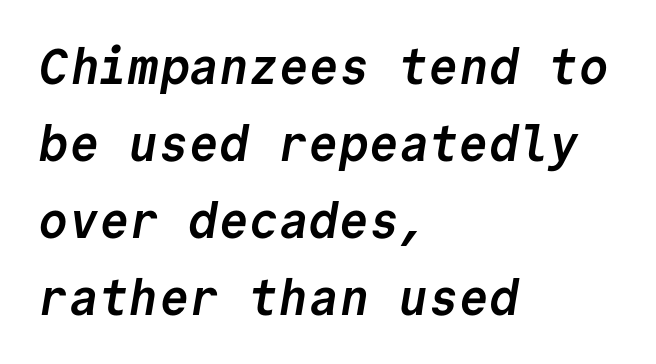
{"serif": "no", "bold": "yes", "weight": "semibold", "width": "normal", "stroke_contrast": "low", "x_height": "medium", "monospaced": "yes", "underline": "no", "align": "left", "line_spacing": "normal", "line_spacing_ratio": 1.54, "letter_spacing": "normal", "letter_spacing_em": 0.0, "glyph_px": 50}
